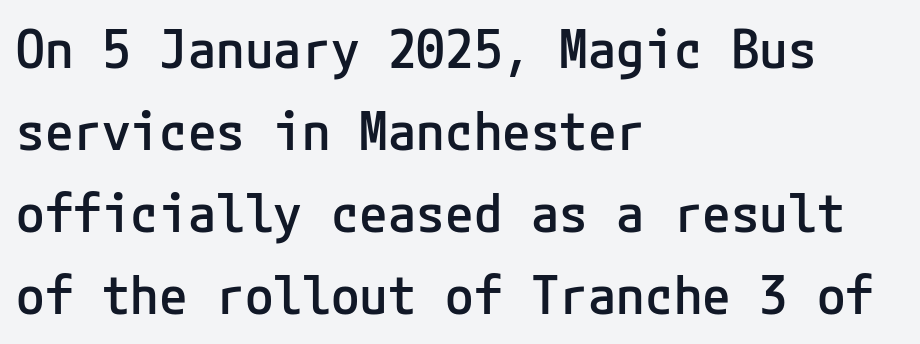
The image shows 52 px semibold sans-serif type, upright; set left-aligned, normal line spacing (1.58x), normal letter spacing, not underlined; low stroke contrast and a medium x-height.
